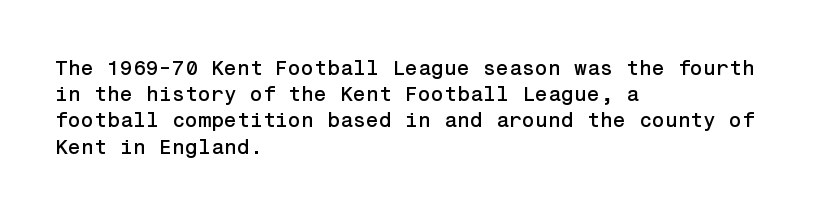
Q: Is the text italic (slanted)? A: No, it is upright.
Q: Is the text underlined? A: No.
Q: How is the paragraph aligned? A: Left-aligned.
Q: Is the spacing between letters normal or unusually wide? A: Normal.
Q: Is the spacing between lines tight, normal or loose? A: Normal.
